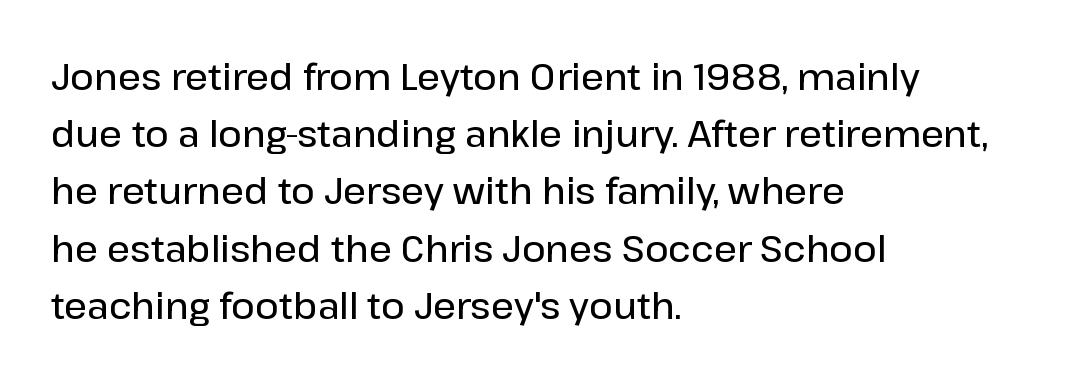
{"serif": "no", "italic": "no", "bold": "semi", "weight": "semibold", "width": "normal", "stroke_contrast": "low", "x_height": "medium", "monospaced": "no", "underline": "no", "align": "left", "line_spacing": "normal", "line_spacing_ratio": 1.59, "letter_spacing": "normal", "letter_spacing_em": 0.0, "glyph_px": 36}
